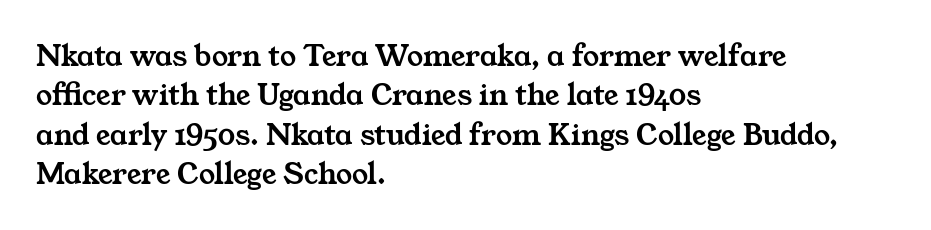
Q: Is the typeface a serif or a sans-serif typeface? A: Serif.
Q: Is the text underlined? A: No.
Q: How is the paragraph aligned? A: Left-aligned.
Q: Is the spacing between letters normal or unusually wide? A: Normal.
Q: Width (condensed, normal, or wide)? A: Wide.
Q: Stroke contrast? A: Medium.
Q: x-height? A: Medium.
Q: Monospaced? A: No.
